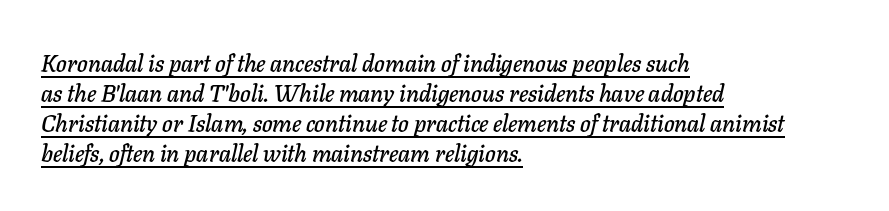
The image shows 24 px text type, italic (leaning right); set left-aligned, normal line spacing (1.25x), normal letter spacing, underlined.
